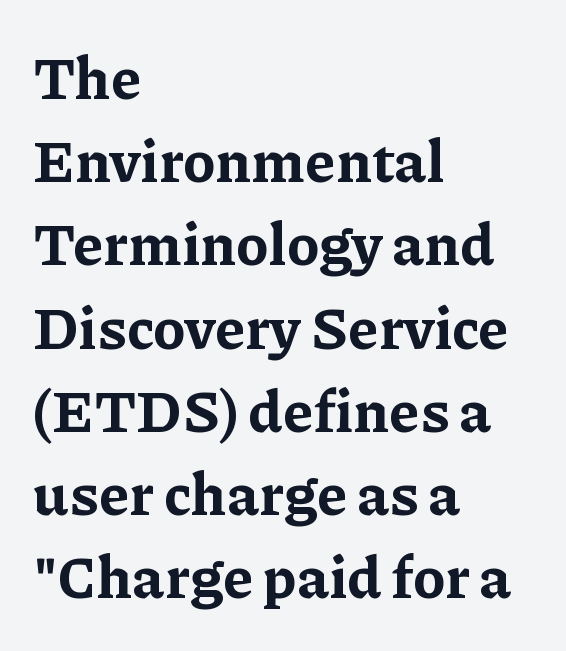
{"serif": "yes", "italic": "no", "bold": "yes", "weight": "bold", "width": "normal", "stroke_contrast": "low", "x_height": "medium", "monospaced": "no", "underline": "no", "align": "left", "line_spacing": "normal", "line_spacing_ratio": 1.41, "letter_spacing": "normal", "letter_spacing_em": 0.0, "glyph_px": 59}
